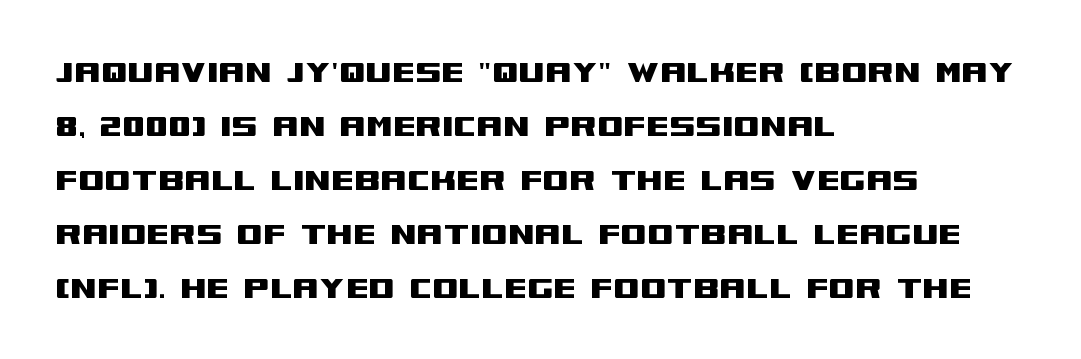
{"serif": "no", "italic": "no", "width": "wide", "stroke_contrast": "medium", "x_height": "large", "monospaced": "no", "underline": "no", "align": "left", "line_spacing": "normal", "line_spacing_ratio": 1.42, "letter_spacing": "normal", "letter_spacing_em": 0.0, "glyph_px": 38}
